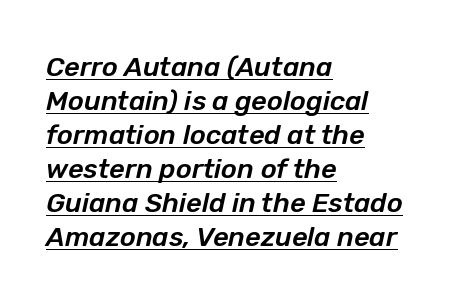
Q: Is the text italic (slanted)? A: Yes, it leans right by about 12 degrees.
Q: Is the text underlined? A: Yes.
Q: How is the paragraph aligned? A: Left-aligned.
Q: Is the spacing between letters normal or unusually wide? A: Normal.
Q: Is the spacing between lines tight, normal or loose? A: Normal.
